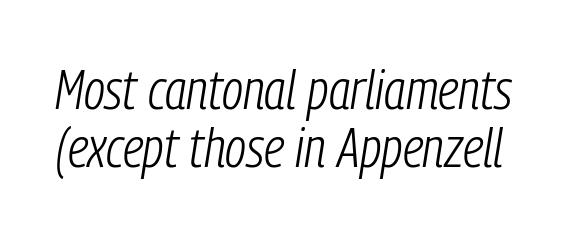
{"italic": "yes", "lean": "right", "slant_degrees": 9, "bold": "no", "weight": "light", "width": "condensed", "stroke_contrast": "low", "x_height": "medium", "monospaced": "no", "underline": "no", "line_spacing": "tight", "line_spacing_ratio": 1.05, "letter_spacing": "normal", "letter_spacing_em": 0.0, "glyph_px": 55}
